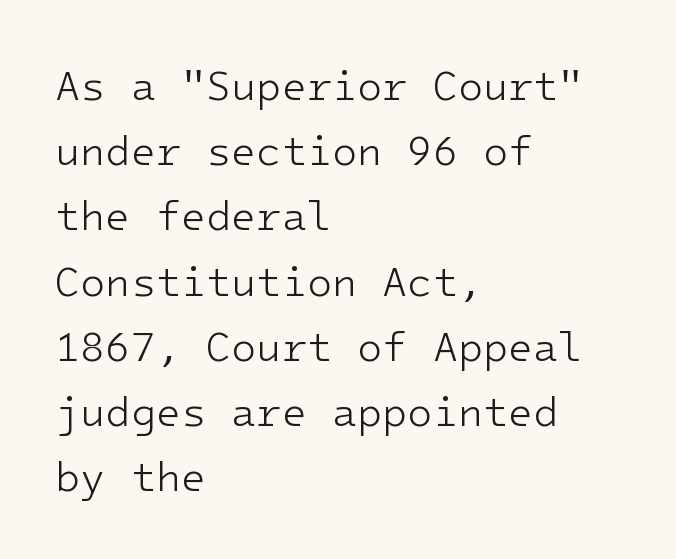
{"serif": "no", "italic": "no", "bold": "no", "weight": "light", "width": "normal", "stroke_contrast": "low", "x_height": "medium", "monospaced": "yes", "underline": "no", "align": "left", "line_spacing": "normal", "line_spacing_ratio": 1.59, "letter_spacing": "normal", "letter_spacing_em": 0.0, "glyph_px": 41}
